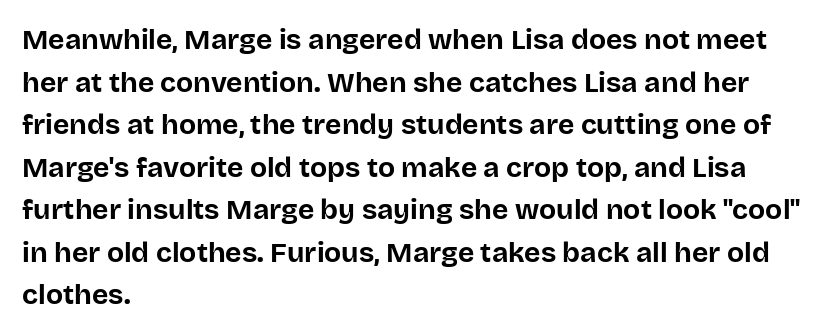
The image shows 28 px bold sans-serif type, upright; set left-aligned, normal line spacing (1.52x), normal letter spacing, not underlined; low stroke contrast and a large x-height.
